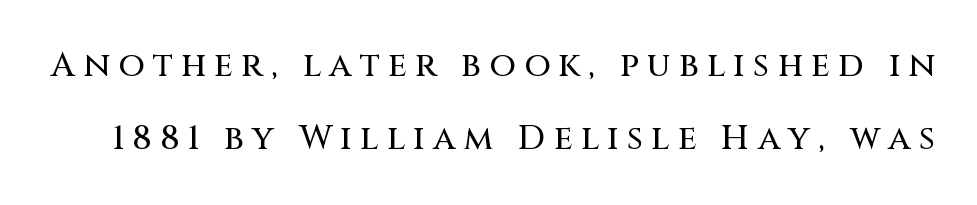
Q: Is the text italic (slanted)? A: No, it is upright.
Q: Is the typeface a serif or a sans-serif typeface? A: Sans-serif.
Q: Is the text underlined? A: No.
Q: Is the spacing between letters normal or unusually wide? A: Unusually wide.
Q: Is the spacing between lines tight, normal or loose? A: Loose.
Q: Width (condensed, normal, or wide)? A: Normal.
Q: Stroke contrast? A: Medium.
Q: x-height? A: Large.
Q: Monospaced? A: No.
